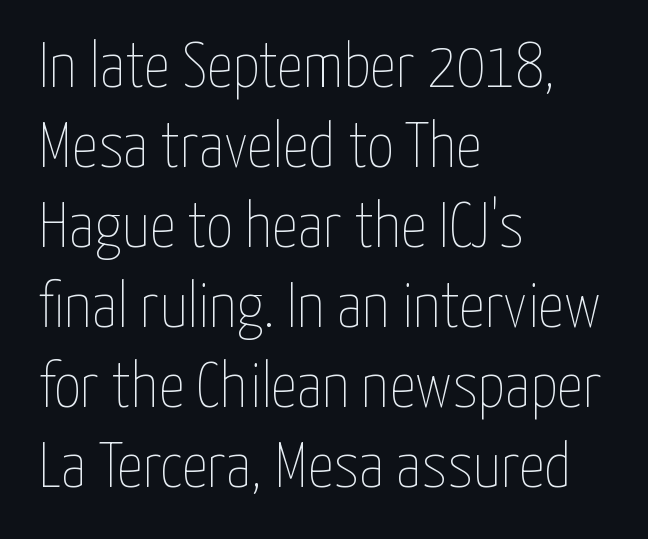
Upright lettering throughout. A typesetter would call this proportional, since set widths differ per character. The space directly below the letters is spotless. Glyph-to-glyph distance matches everyday printed text. No extra ink here — the face is not bold. Visually the block forms a straight wall on the left and a jagged coastline on the right.
